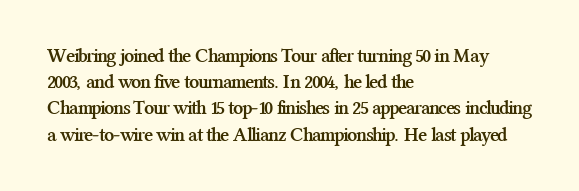
Q: Is the text bold? A: Yes.
Q: Is the text italic (slanted)? A: No, it is upright.
Q: Is the text underlined? A: No.
Q: How is the paragraph aligned? A: Left-aligned.
Q: Is the spacing between letters normal or unusually wide? A: Normal.
Q: Is the spacing between lines tight, normal or loose? A: Normal.
